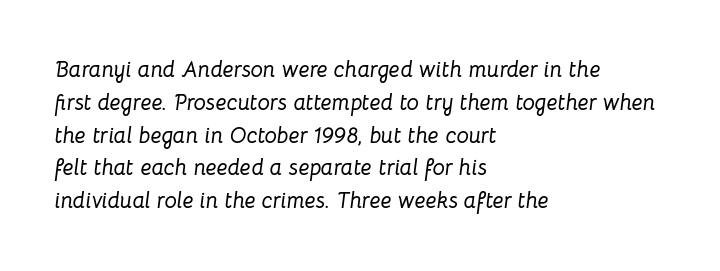
The image shows 22 px text type, italic (leaning right); set left-aligned, normal line spacing (1.49x), normal letter spacing, not underlined.
